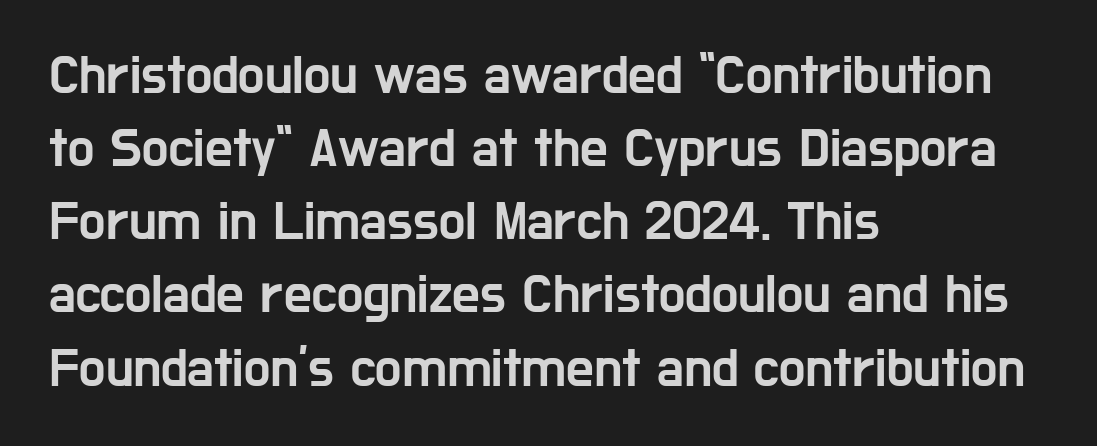
Q: Is the text italic (slanted)? A: No, it is upright.
Q: Is the typeface a serif or a sans-serif typeface? A: Sans-serif.
Q: Is the text underlined? A: No.
Q: How is the paragraph aligned? A: Left-aligned.
Q: Is the spacing between letters normal or unusually wide? A: Normal.
Q: Is the spacing between lines tight, normal or loose? A: Normal.
Q: Width (condensed, normal, or wide)? A: Condensed.
Q: Stroke contrast? A: Low.
Q: x-height? A: Medium.
Q: Monospaced? A: No.
